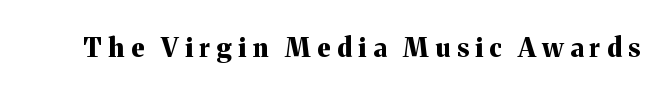
The image shows 26 px bold type, upright; set unusually wide letter spacing (+0.25 em), not underlined.
